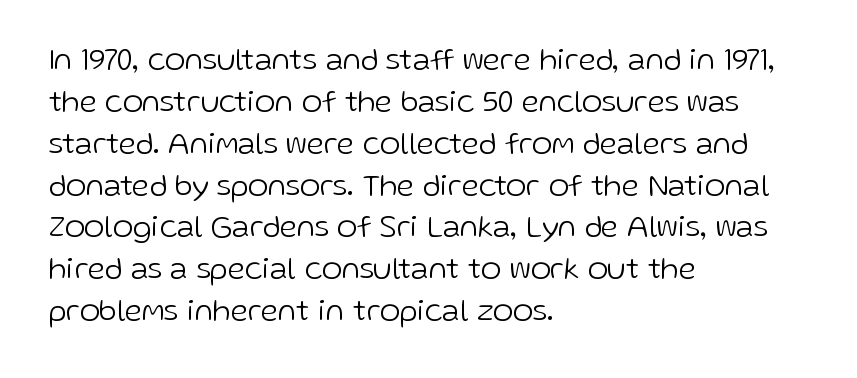
{"serif": "no", "italic": "no", "bold": "no", "weight": "light", "width": "normal", "stroke_contrast": "low", "x_height": "medium", "monospaced": "no", "underline": "no", "align": "left", "line_spacing": "normal", "line_spacing_ratio": 1.35, "letter_spacing": "normal", "letter_spacing_em": 0.0, "glyph_px": 31}
